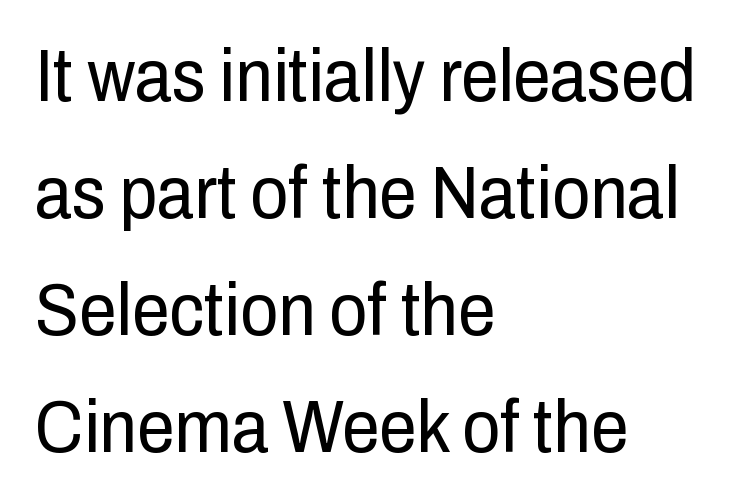
Character widths vary here, with narrow letters taking less room than wide ones. These lines stack with their left ends in a neat column. Posture: upright roman. Letterform terminals end flat and unadorned throughout the passage. Summary of weight: not heavy and not bold. Nothing unusual about the tracking: characters are spaced as the font intends.
